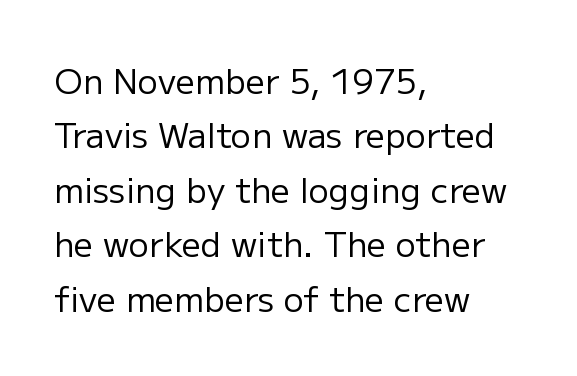
Q: Is the text bold? A: No.
Q: Is the text italic (slanted)? A: No, it is upright.
Q: Is the typeface a serif or a sans-serif typeface? A: Sans-serif.
Q: Is the text underlined? A: No.
Q: How is the paragraph aligned? A: Left-aligned.
Q: Is the spacing between letters normal or unusually wide? A: Normal.
Q: Is the spacing between lines tight, normal or loose? A: Normal.
Q: Width (condensed, normal, or wide)? A: Normal.
Q: Stroke contrast? A: Low.
Q: x-height? A: Medium.
Q: Monospaced? A: No.
